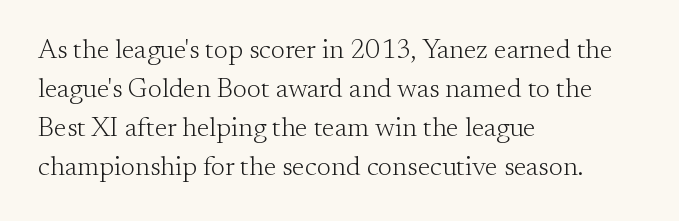
The image shows 27 px text type, upright; set left-aligned, normal line spacing (1.44x), normal letter spacing, not underlined.
